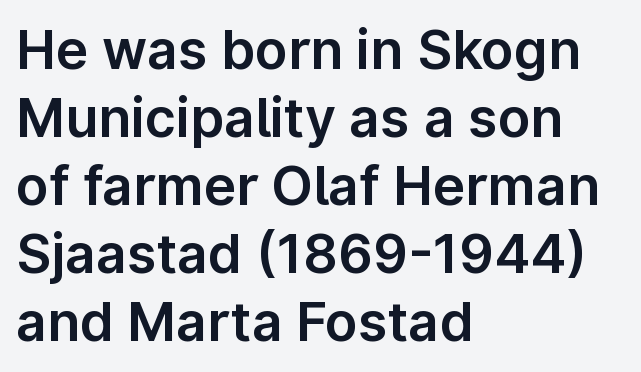
{"serif": "no", "italic": "no", "width": "normal", "stroke_contrast": "low", "x_height": "medium", "monospaced": "no", "underline": "no", "align": "left", "line_spacing": "normal", "line_spacing_ratio": 1.26, "letter_spacing": "normal", "letter_spacing_em": 0.0, "glyph_px": 54}
